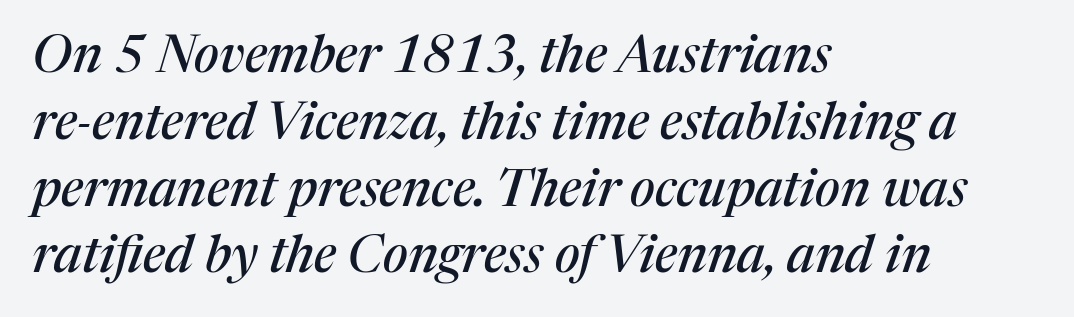
{"serif": "yes", "italic": "yes", "lean": "right", "slant_degrees": 17, "width": "normal", "stroke_contrast": "medium", "x_height": "medium", "monospaced": "no", "underline": "no", "align": "left", "line_spacing": "normal", "line_spacing_ratio": 1.31, "letter_spacing": "normal", "letter_spacing_em": 0.0, "glyph_px": 51}
